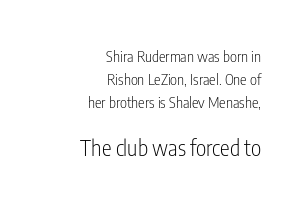
{"italic": "no", "bold": "no", "underline": "no", "align": "right", "line_spacing": "normal", "line_spacing_ratio": 1.55, "letter_spacing": "normal", "letter_spacing_em": 0.0, "larger_block": "second", "size_ratio": 1.47, "glyph_px": 22}
